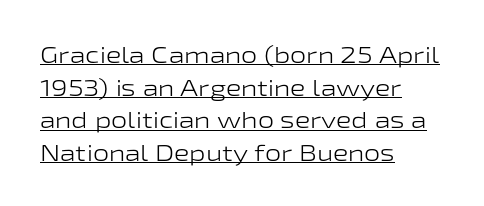
{"italic": "no", "bold": "no", "underline": "yes", "align": "left", "line_spacing": "normal", "line_spacing_ratio": 1.42, "letter_spacing": "normal", "letter_spacing_em": 0.0, "glyph_px": 23}
